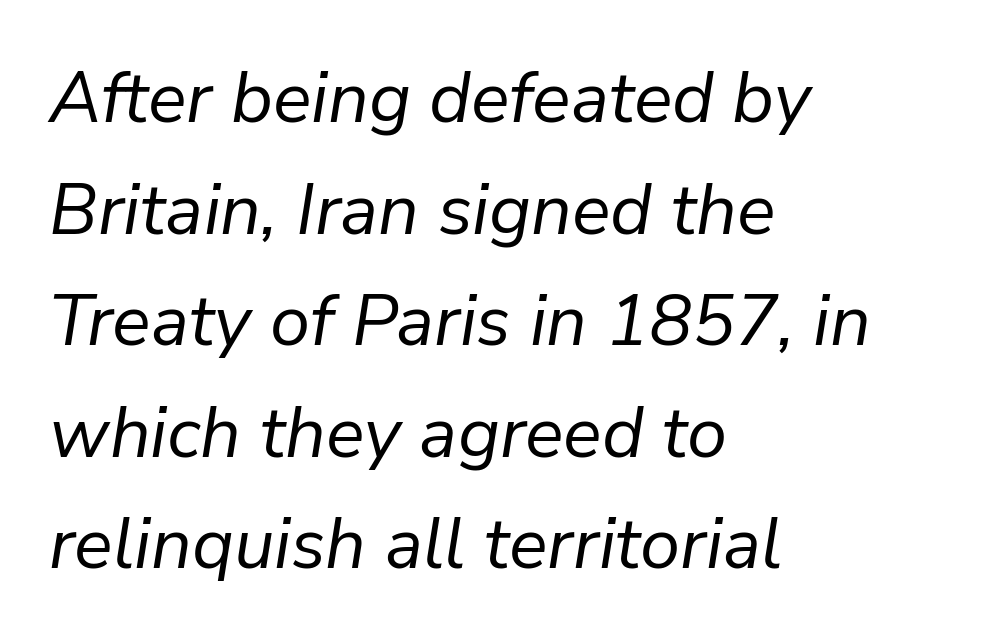
The image shows 72 px regular-weight type, italic (leaning right); set left-aligned, normal line spacing (1.55x), normal letter spacing, not underlined; low stroke contrast and a medium x-height.
